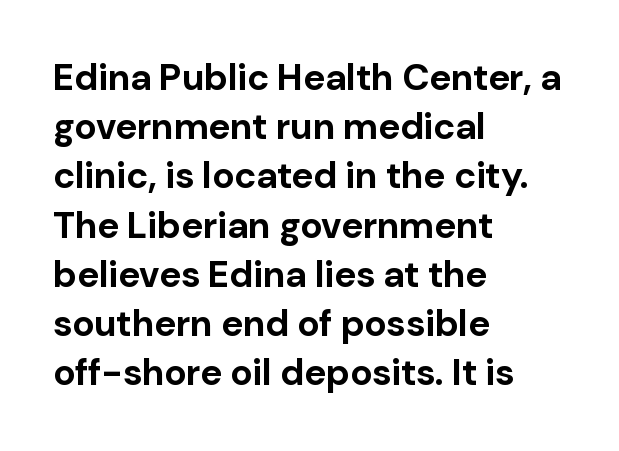
Q: Is the text bold? A: Yes.
Q: Is the text italic (slanted)? A: No, it is upright.
Q: Is the typeface a serif or a sans-serif typeface? A: Sans-serif.
Q: Is the text underlined? A: No.
Q: How is the paragraph aligned? A: Left-aligned.
Q: Is the spacing between letters normal or unusually wide? A: Normal.
Q: Is the spacing between lines tight, normal or loose? A: Normal.
Q: Width (condensed, normal, or wide)? A: Normal.
Q: Stroke contrast? A: Low.
Q: x-height? A: Medium.
Q: Monospaced? A: No.
